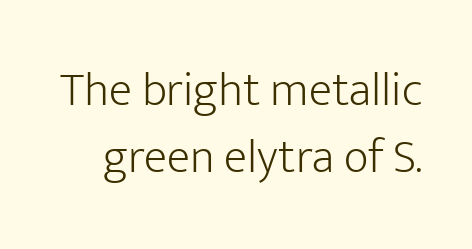
Q: Is the text bold? A: No.
Q: Is the text italic (slanted)? A: No, it is upright.
Q: Is the typeface a serif or a sans-serif typeface? A: Sans-serif.
Q: Is the text underlined? A: No.
Q: Is the spacing between letters normal or unusually wide? A: Normal.
Q: Is the spacing between lines tight, normal or loose? A: Normal.
Q: Width (condensed, normal, or wide)? A: Normal.
Q: Stroke contrast? A: Low.
Q: x-height? A: Medium.
Q: Monospaced? A: No.
